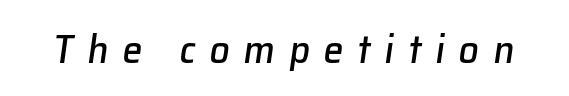
The image shows 40 px text type, italic (leaning right); set unusually wide letter spacing (+0.35 em), not underlined; low stroke contrast and a medium x-height.
